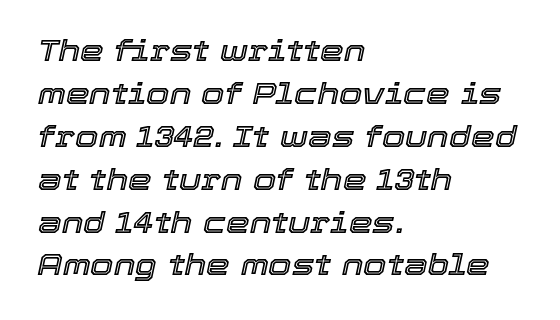
The image shows 30 px text type, italic (leaning right); set left-aligned, normal line spacing (1.43x), normal letter spacing, not underlined; a medium x-height.
